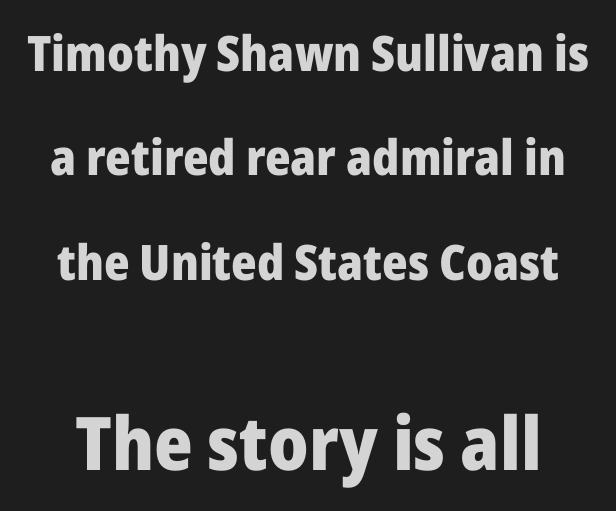
The image shows 74 px heavy sans-serif type, upright; set loose line spacing (2.13x), normal letter spacing, not underlined; the second (bottom) block is 1.51x larger; low stroke contrast and a medium x-height.
